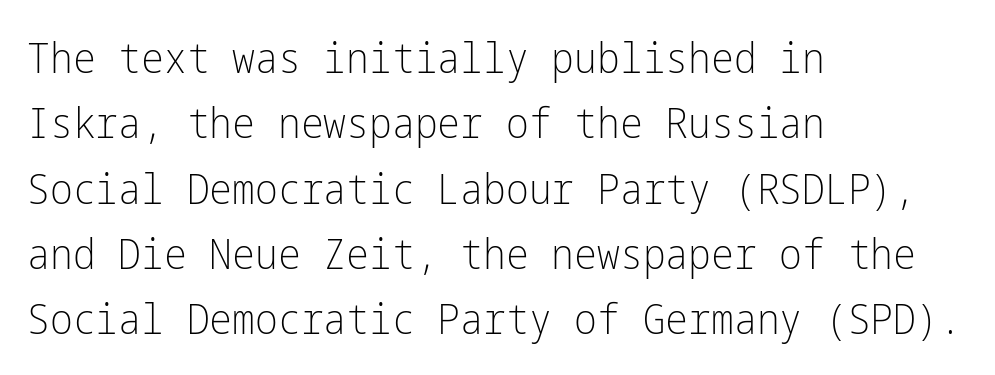
The passage shown is not bold in any degree. Typographically, this falls in the sans-serif category. Vertically, the passage feels balanced, rows spaced as you'd expect. There is no visible air inserted between adjacent glyphs. The typesetter chose a ragged-right arrangement here.
